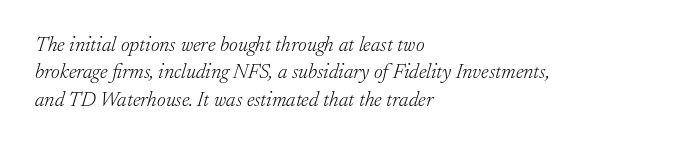
The image shows 21 px text type, italic (leaning right); set left-aligned, normal line spacing (1.3x), normal letter spacing, not underlined.
